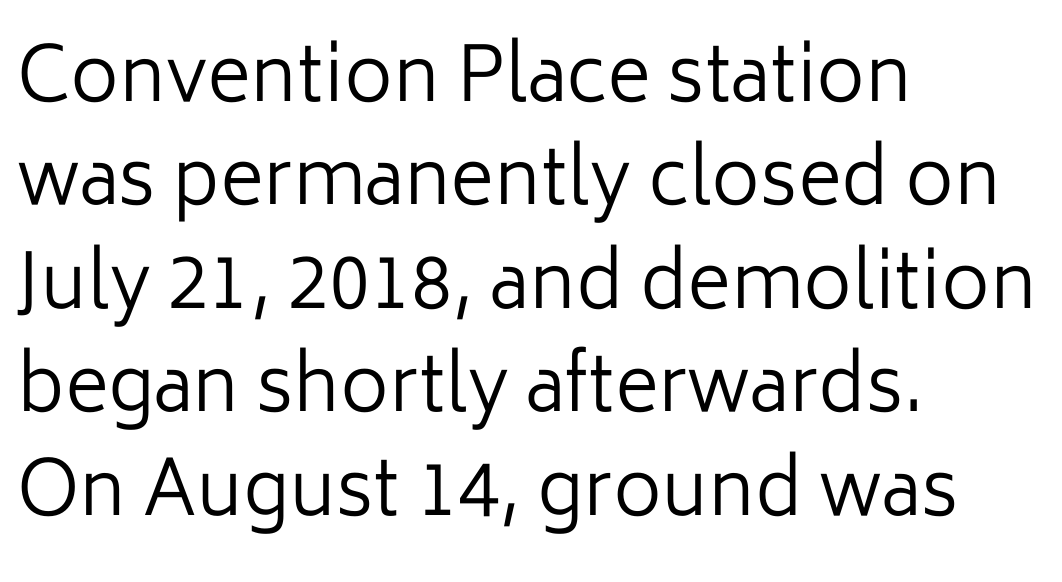
The lines are quadded left. The space between consecutive lines is moderate. Words appear dense and cohesive because spacing is normal. Honestly, there is no underline to notice here at all. This is sans-serif lettering, the kind often seen on screens and signage.
